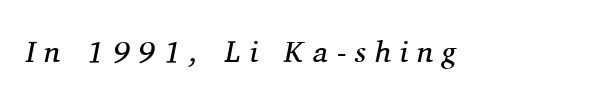
{"serif": "yes", "italic": "yes", "lean": "right", "slant_degrees": 11, "bold": "no", "weight": "regular", "width": "normal", "stroke_contrast": "medium", "x_height": "medium", "monospaced": "no", "underline": "no", "letter_spacing": "wide", "letter_spacing_em": 0.3, "glyph_px": 30}
